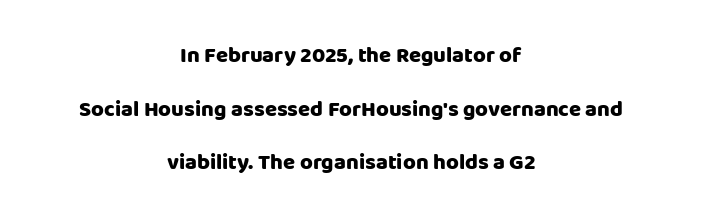
Q: Is the text bold? A: Yes.
Q: Is the text italic (slanted)? A: No, it is upright.
Q: Is the text underlined? A: No.
Q: How is the paragraph aligned? A: Centered.
Q: Is the spacing between letters normal or unusually wide? A: Normal.
Q: Is the spacing between lines tight, normal or loose? A: Loose.
